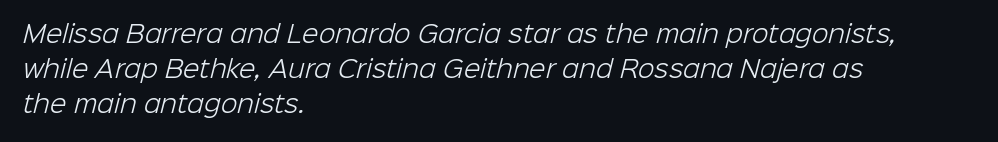
Underline: absent. The font sits on the lighter half of the weight spectrum, regular included. Regarding leading, the lines here are spaced in the standard way. Standard letterfit; no display-style spreading of the glyphs. Teacher's note: observe the even left margin — that is flush-left alignment.
